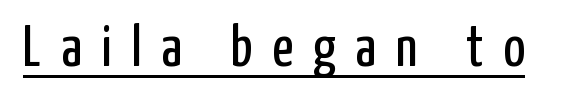
{"serif": "no", "italic": "no", "bold": "no", "weight": "regular", "width": "condensed", "stroke_contrast": "low", "x_height": "medium", "monospaced": "no", "underline": "yes", "letter_spacing": "wide", "letter_spacing_em": 0.34, "glyph_px": 58}
